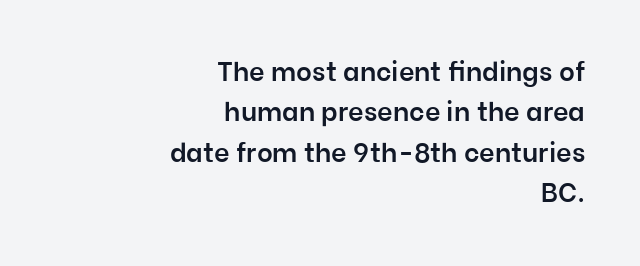
Q: Is the text bold? A: Semi-bold.
Q: Is the text italic (slanted)? A: No, it is upright.
Q: Is the text underlined? A: No.
Q: How is the paragraph aligned? A: Right-aligned.
Q: Is the spacing between letters normal or unusually wide? A: Normal.
Q: Is the spacing between lines tight, normal or loose? A: Normal.
